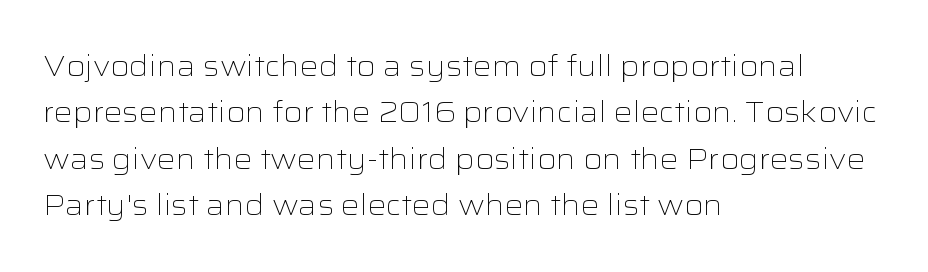
Unmarked baselines from the first word to the last. This sample has the flowing, uneven cadence of proportional lettering. The setting favours the left margin, as ordinary paragraphs usually do. On a weight scale, this lands at 450 or below. The type family on display is of the sans-serif kind.
